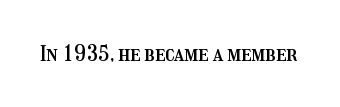
Q: Is the text italic (slanted)? A: No, it is upright.
Q: Is the text underlined? A: No.
Q: Is the spacing between letters normal or unusually wide? A: Normal.
